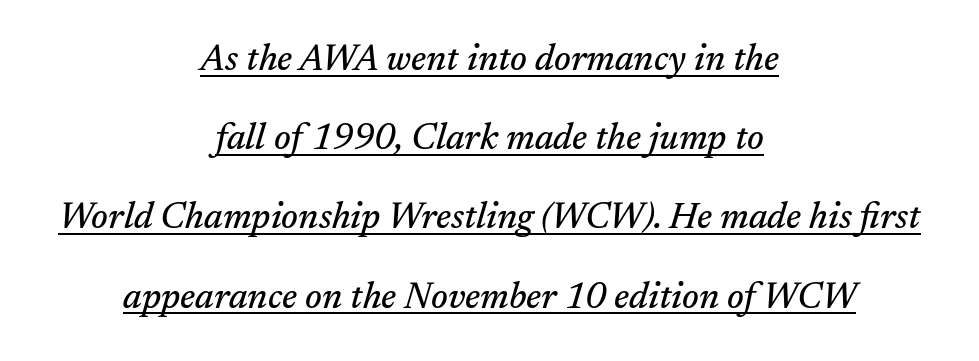
{"serif": "yes", "italic": "yes", "lean": "right", "slant_degrees": 17, "width": "normal", "stroke_contrast": "medium", "x_height": "medium", "monospaced": "no", "underline": "yes", "align": "center", "line_spacing": "loose", "line_spacing_ratio": 2.2, "letter_spacing": "normal", "letter_spacing_em": 0.0, "glyph_px": 36}
